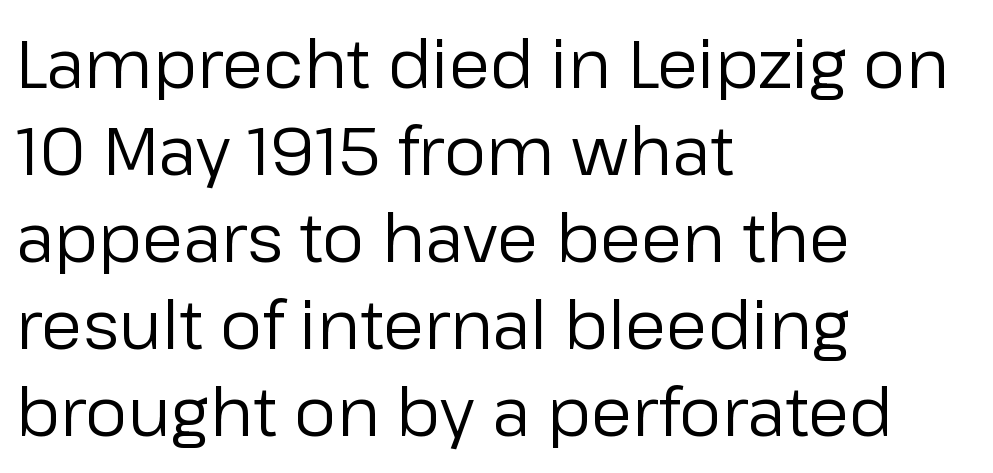
Q: Is the text bold? A: No.
Q: Is the text italic (slanted)? A: No, it is upright.
Q: Is the typeface a serif or a sans-serif typeface? A: Sans-serif.
Q: Is the text underlined? A: No.
Q: How is the paragraph aligned? A: Left-aligned.
Q: Is the spacing between letters normal or unusually wide? A: Normal.
Q: Is the spacing between lines tight, normal or loose? A: Normal.
Q: Width (condensed, normal, or wide)? A: Normal.
Q: Stroke contrast? A: Low.
Q: x-height? A: Medium.
Q: Monospaced? A: No.
